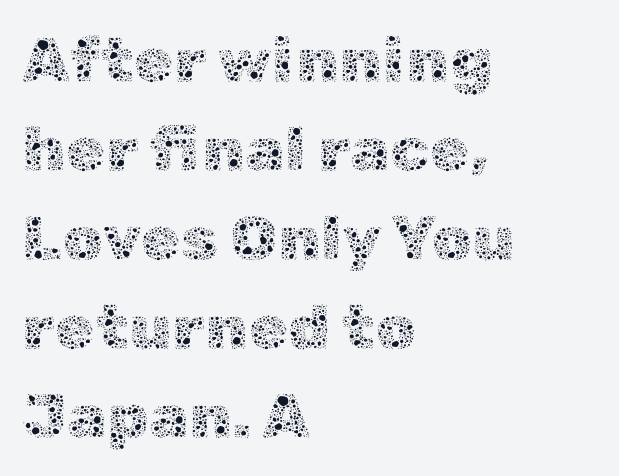
If you measured baseline to baseline, you'd find a middling distance. The typesetting does not lean heavy: it is not bold. These lines keep a tight, regular rhythm from letter to letter. Just letters on the line, the space beneath them empty. This sample uses an upright cut, with every glyph sitting square on the baseline.
